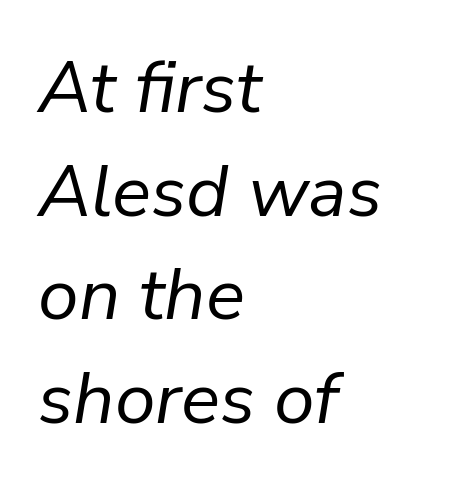
The setting favours the left margin, as ordinary paragraphs usually do. The typeface has the unassuming heft of standard copy or less. What's the leading like? Ordinary, nothing unusual. Every character sits at an angle, as italics do. Each row of text sits above clean, open space. The passage shown is typed in a proportional face where columns would drift.
